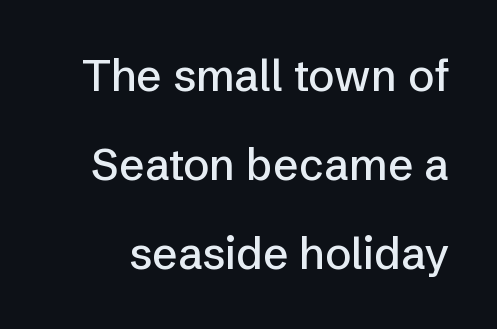
Observe the ordinary spacing: letters are neighbours, not strangers. The face used here is a sans, in the tradition of grotesques and geometrics. The leading is generous, giving the passage an open texture. The baseline area is clear. The letters advance in unequal steps, a hallmark of proportional type. Tall strokes in this sample are plumb rather than angled.
